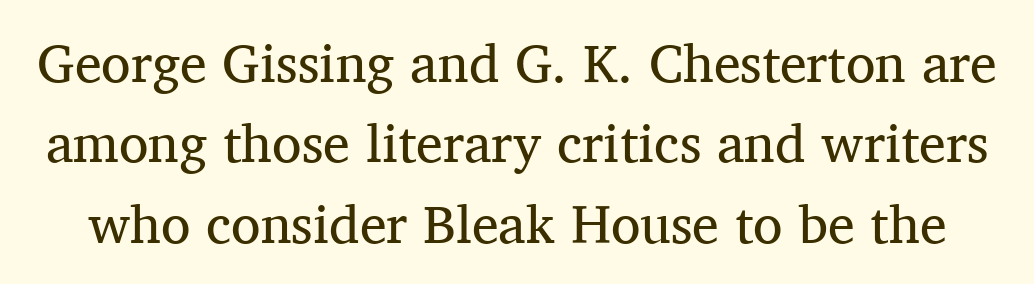
The image shows 54 px regular-weight serif type, upright; set normal line spacing (1.49x), normal letter spacing, not underlined; medium stroke contrast and a medium x-height.
